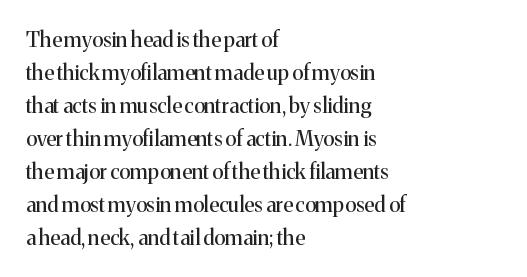
No italicization has been applied; the sample stays upright. This rendering features lettering with no underline. Summary of weight: not heavy and not bold. The typesetter chose a ragged-right arrangement here. The vertical gap from one line to the next is medium.
